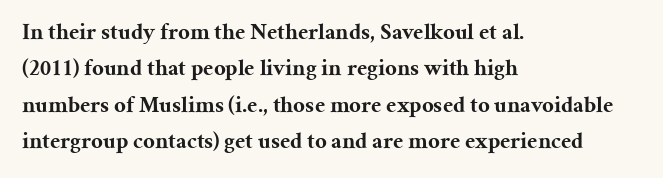
Q: Is the text bold? A: Yes.
Q: Is the text italic (slanted)? A: No, it is upright.
Q: Is the text underlined? A: No.
Q: How is the paragraph aligned? A: Left-aligned.
Q: Is the spacing between letters normal or unusually wide? A: Normal.
Q: Is the spacing between lines tight, normal or loose? A: Normal.
